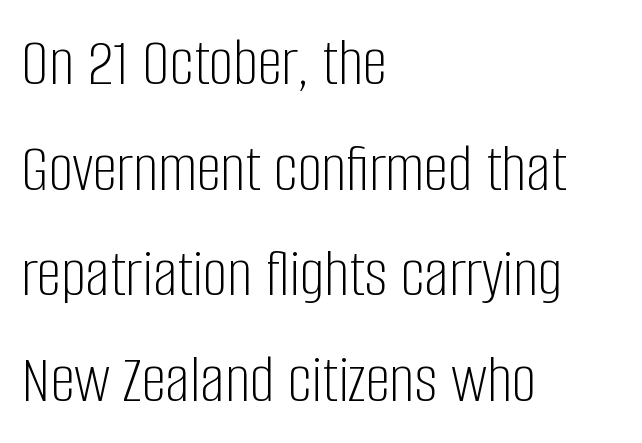
{"serif": "no", "italic": "no", "bold": "no", "weight": "light", "width": "condensed", "stroke_contrast": "low", "x_height": "large", "monospaced": "no", "underline": "no", "align": "left", "line_spacing": "normal", "line_spacing_ratio": 1.53, "letter_spacing": "normal", "letter_spacing_em": 0.0, "glyph_px": 69}
